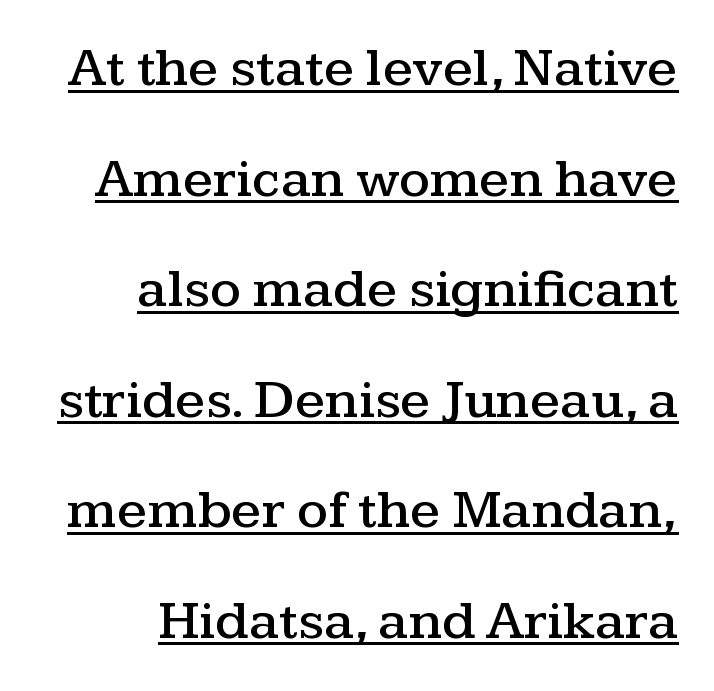
The image shows 55 px wide serif type, upright; set right-aligned, loose line spacing (2.01x), normal letter spacing, underlined; medium stroke contrast and a medium x-height.
